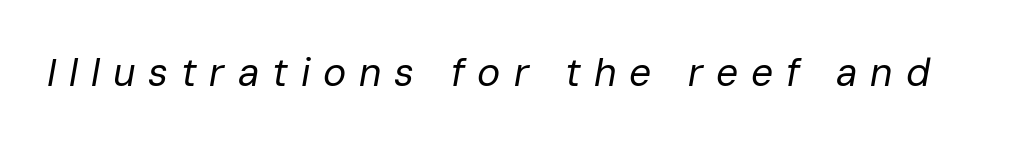
Q: Is the text bold? A: No.
Q: Is the text italic (slanted)? A: Yes, it leans right by about 10 degrees.
Q: Is the text underlined? A: No.
Q: Is the spacing between letters normal or unusually wide? A: Unusually wide.
Q: Width (condensed, normal, or wide)? A: Normal.
Q: Stroke contrast? A: Low.
Q: x-height? A: Medium.
Q: Monospaced? A: No.
